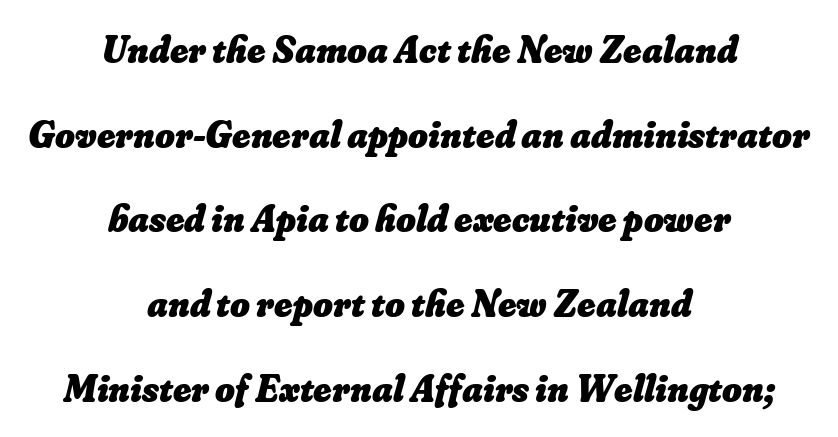
{"bold": "yes", "weight": "heavy", "width": "normal", "stroke_contrast": "low", "x_height": "small", "monospaced": "no", "underline": "no", "align": "center", "line_spacing": "loose", "line_spacing_ratio": 2.23, "letter_spacing": "normal", "letter_spacing_em": 0.0, "glyph_px": 38}
